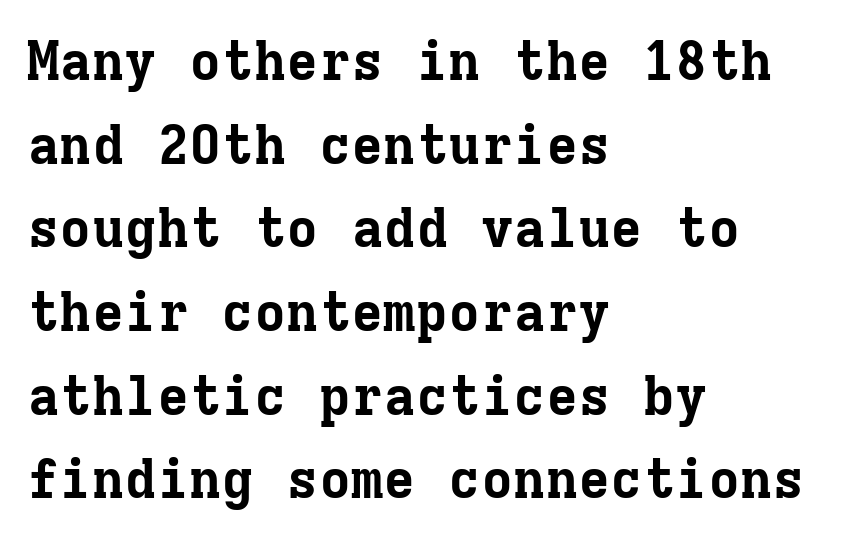
The image shows 54 px bold serif type, upright, monospaced; set left-aligned, normal line spacing (1.55x), normal letter spacing, not underlined; low stroke contrast and a medium x-height.
